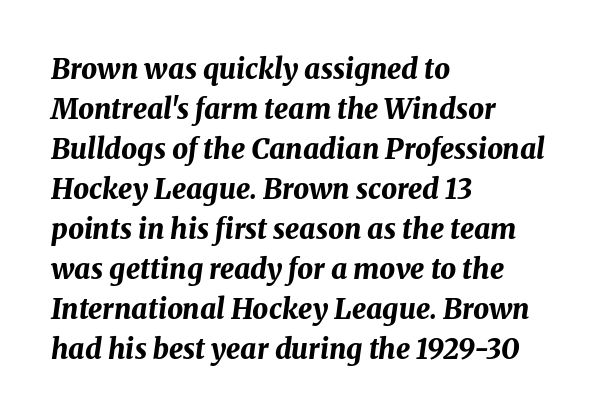
{"italic": "yes", "lean": "right", "slant_degrees": 8, "bold": "yes", "weight": "bold", "width": "normal", "stroke_contrast": "medium", "x_height": "medium", "monospaced": "no", "underline": "no", "align": "left", "line_spacing": "normal", "line_spacing_ratio": 1.43, "letter_spacing": "normal", "letter_spacing_em": 0.0, "glyph_px": 28}
